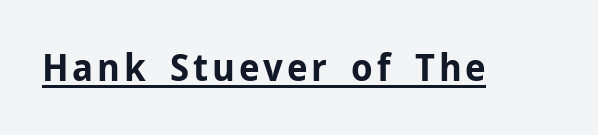
The image shows 38 px bold sans-serif type, upright; set underlined; low stroke contrast and a medium x-height.
